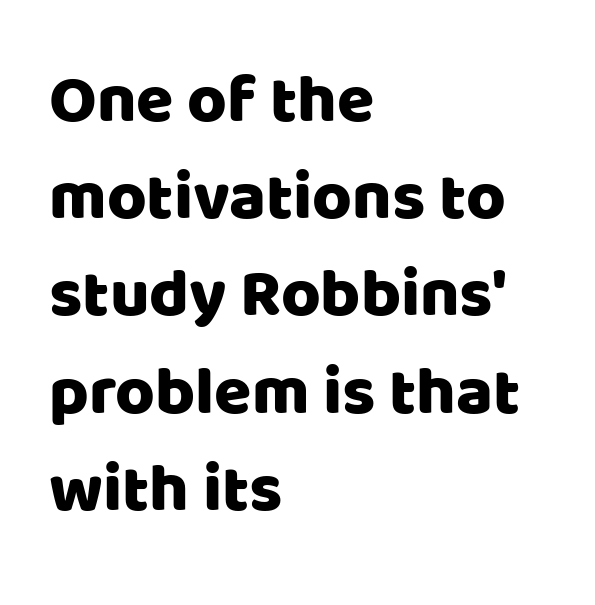
The vertical gap from one line to the next is medium. The string is rendered with underlining switched off. A sans-serif font was chosen for this passage. Teacher's note: observe the even left margin — that is flush-left alignment. Here the designer chose a conventional face with non-uniform glyph widths. The typography opts for an upright posture over an oblique one.
